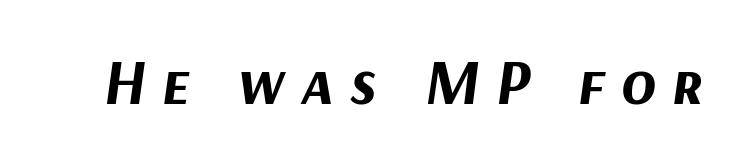
The image shows 64 px bold type, italic (leaning right); set unusually wide letter spacing (+0.25 em), not underlined; medium stroke contrast and a medium x-height.
